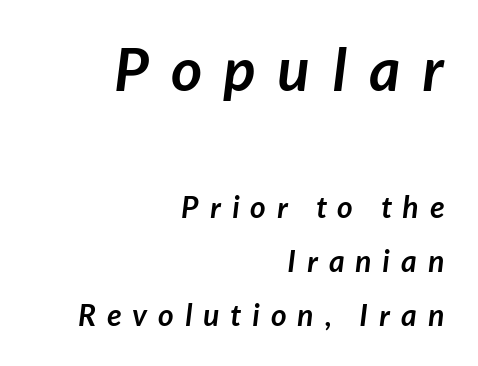
{"serif": "no", "bold": "yes", "weight": "semibold", "width": "normal", "stroke_contrast": "low", "x_height": "medium", "monospaced": "no", "underline": "no", "align": "right", "line_spacing_ratio": 1.79, "letter_spacing": "wide", "letter_spacing_em": 0.37, "larger_block": "first", "size_ratio": 2.0, "glyph_px": 60}
